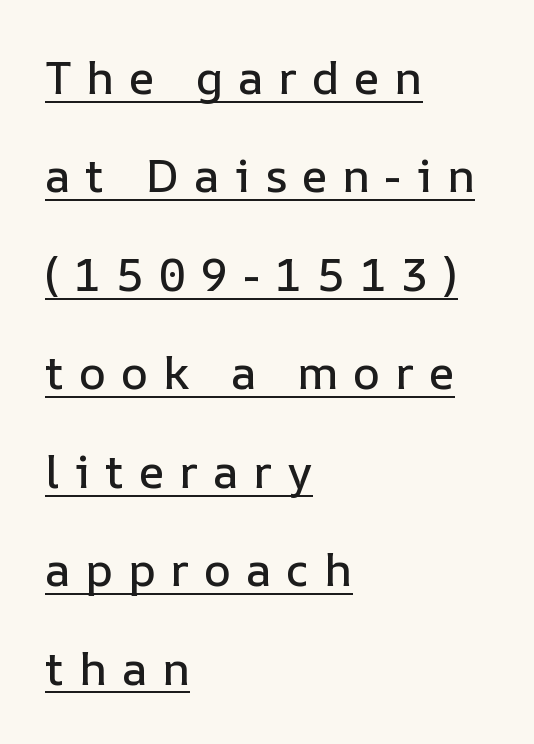
Q: Is the text italic (slanted)? A: No, it is upright.
Q: Is the text underlined? A: Yes.
Q: How is the paragraph aligned? A: Left-aligned.
Q: Is the spacing between letters normal or unusually wide? A: Unusually wide.
Q: Is the spacing between lines tight, normal or loose? A: Loose.
Q: Width (condensed, normal, or wide)? A: Normal.
Q: Stroke contrast? A: Low.
Q: x-height? A: Medium.
Q: Monospaced? A: No.
